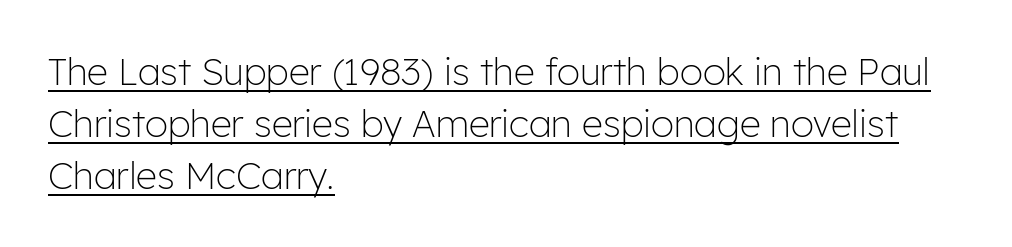
The image shows 37 px light sans-serif type, upright; set left-aligned, normal line spacing (1.4x), normal letter spacing, underlined; low stroke contrast and a medium x-height.
